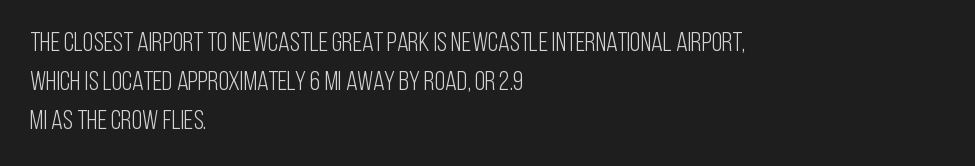
The image shows 27 px text type, upright; set left-aligned, normal line spacing (1.44x), normal letter spacing, not underlined.
